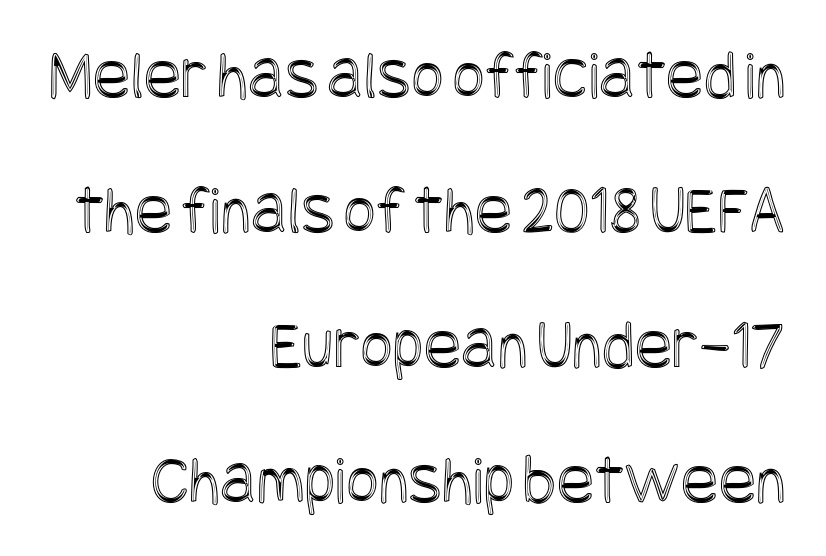
Q: Is the text italic (slanted)? A: No, it is upright.
Q: Is the text underlined? A: No.
Q: How is the paragraph aligned? A: Right-aligned.
Q: Is the spacing between letters normal or unusually wide? A: Normal.
Q: Is the spacing between lines tight, normal or loose? A: Loose.
Q: Width (condensed, normal, or wide)? A: Condensed.
Q: x-height? A: Large.
